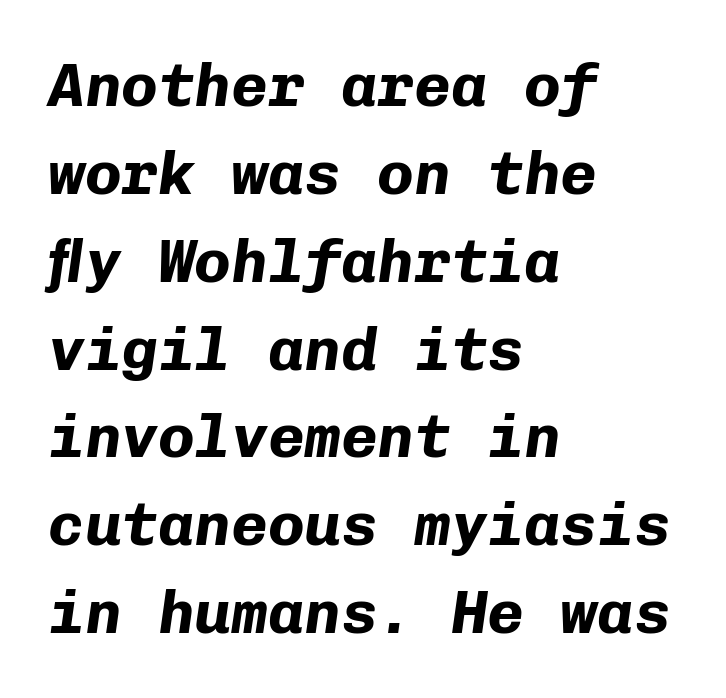
The image shows 61 px bold type, italic (leaning right), monospaced; set left-aligned, normal line spacing (1.44x), normal letter spacing, not underlined; low stroke contrast and a medium x-height.
